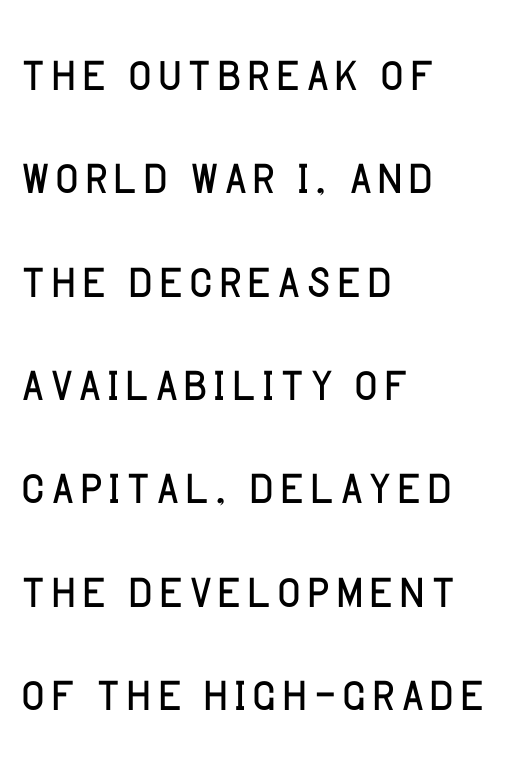
Q: Is the text bold? A: No.
Q: Is the text italic (slanted)? A: No, it is upright.
Q: Is the typeface a serif or a sans-serif typeface? A: Sans-serif.
Q: Is the text underlined? A: No.
Q: How is the paragraph aligned? A: Left-aligned.
Q: Is the spacing between letters normal or unusually wide? A: Normal.
Q: Is the spacing between lines tight, normal or loose? A: Normal.
Q: Width (condensed, normal, or wide)? A: Normal.
Q: Stroke contrast? A: Low.
Q: x-height? A: Large.
Q: Monospaced? A: No.
